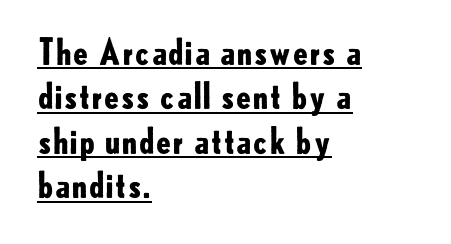
The image shows 35 px bold sans-serif type, upright; set left-aligned, normal line spacing (1.27x), normal letter spacing, underlined; low stroke contrast and a small x-height.
